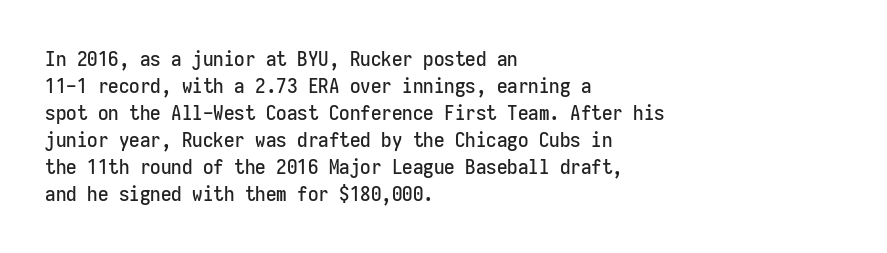
{"italic": "no", "underline": "no", "align": "left", "line_spacing": "normal", "line_spacing_ratio": 1.29, "letter_spacing": "normal", "letter_spacing_em": 0.0, "glyph_px": 21}
